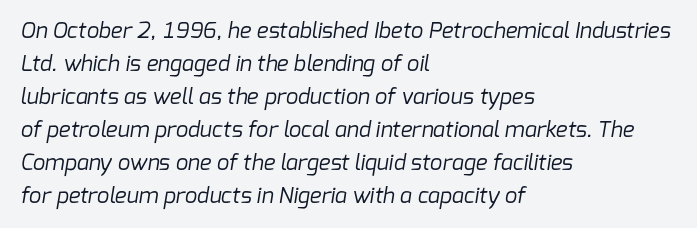
Students, note that the glyphs here touch the page at normal intervals. The lines are quadded left. Weight: not bold — regular or lighter. Vertically, the passage feels balanced, rows spaced as you'd expect. The baseline area is clear.
